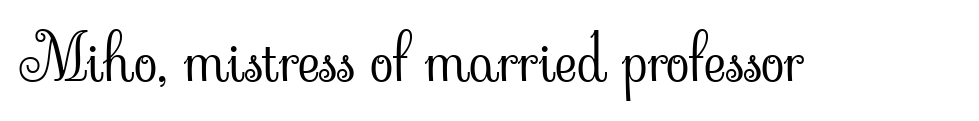
{"serif": "yes", "italic": "no", "bold": "no", "weight": "light", "width": "normal", "stroke_contrast": "low", "x_height": "small", "monospaced": "no", "underline": "no", "letter_spacing": "normal", "letter_spacing_em": 0.0, "glyph_px": 62}
